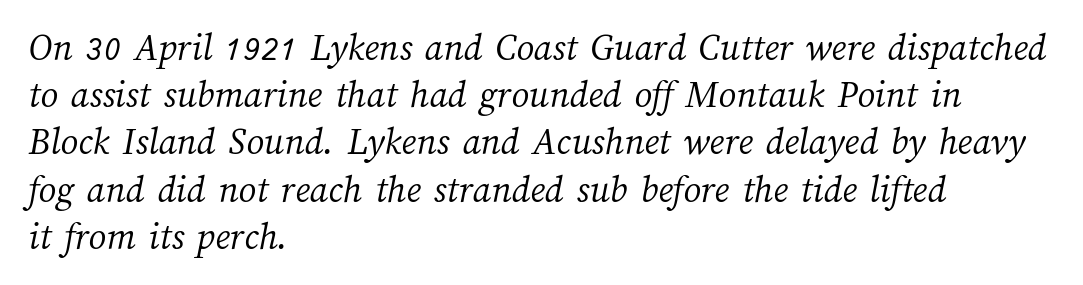
Q: Is the text bold? A: No.
Q: Is the text underlined? A: No.
Q: How is the paragraph aligned? A: Left-aligned.
Q: Is the spacing between letters normal or unusually wide? A: Normal.
Q: Width (condensed, normal, or wide)? A: Normal.
Q: Stroke contrast? A: Medium.
Q: x-height? A: Medium.
Q: Monospaced? A: No.
